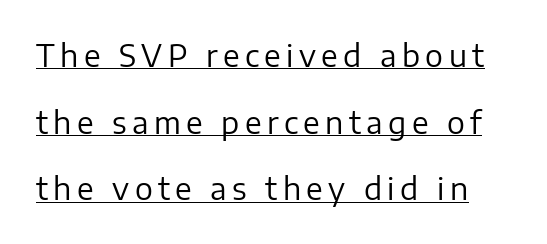
{"serif": "no", "italic": "no", "bold": "no", "weight": "regular", "width": "normal", "stroke_contrast": "low", "x_height": "medium", "monospaced": "no", "underline": "yes", "line_spacing": "loose", "line_spacing_ratio": 2.22, "glyph_px": 30}
